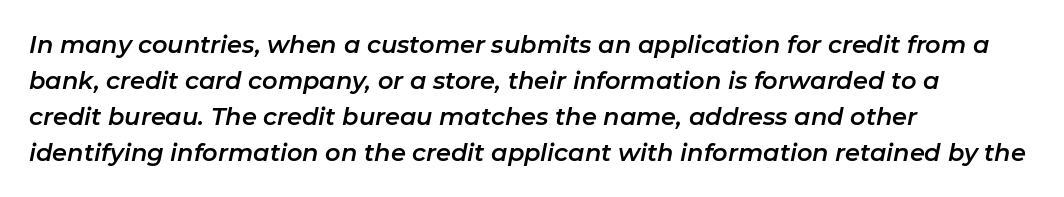
Q: Is the text italic (slanted)? A: Yes, it leans right by about 11 degrees.
Q: Is the text underlined? A: No.
Q: How is the paragraph aligned? A: Left-aligned.
Q: Is the spacing between letters normal or unusually wide? A: Normal.
Q: Is the spacing between lines tight, normal or loose? A: Normal.
